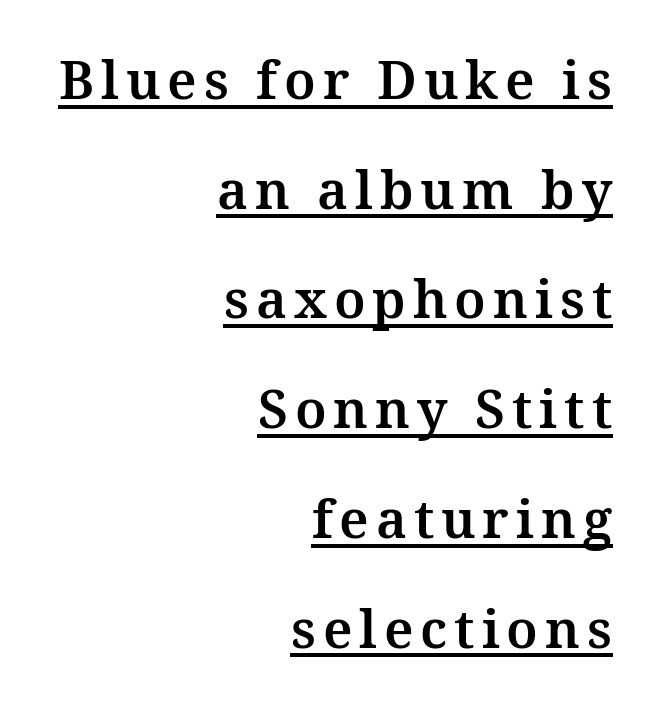
The face used here is proportionally spaced, like ordinary book or web type. Tall strokes in this sample are plumb rather than angled. Quick note: interline space is abundant. The face used here appears with an underline applied. Right-aligned paragraph, ragged on the left.
